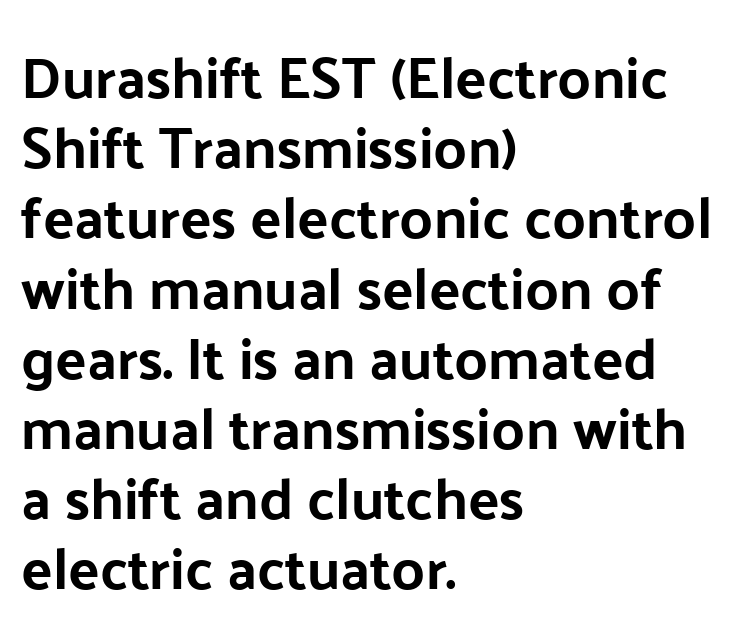
These words are printed bold, with thick strokes throughout. Do the characters align in a grid? No, the font is proportional. The paragraph shown leans on its left margin. The words here are not underlined. Stroke terminals: plain, sans-serif.
